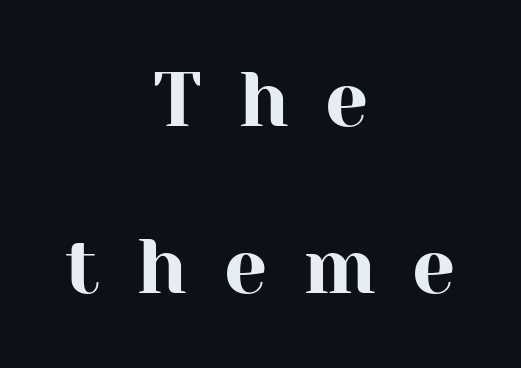
{"serif": "yes", "italic": "no", "width": "normal", "stroke_contrast": "high", "x_height": "medium", "monospaced": "no", "underline": "no", "align": "center", "line_spacing": "loose", "line_spacing_ratio": 2.17, "letter_spacing": "wide", "letter_spacing_em": 0.47, "glyph_px": 77}
